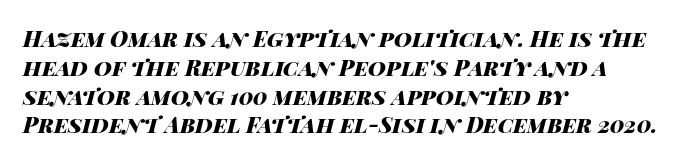
Slanted lettering throughout. Anything drawn beneath the words? Only blank space. A typesetter would call this zero additional tracking. One glance says typical: line gaps are just what's usual. The passage is arranged the way most books set body copy — flush left. The strokes are fattened all the way to bold.
